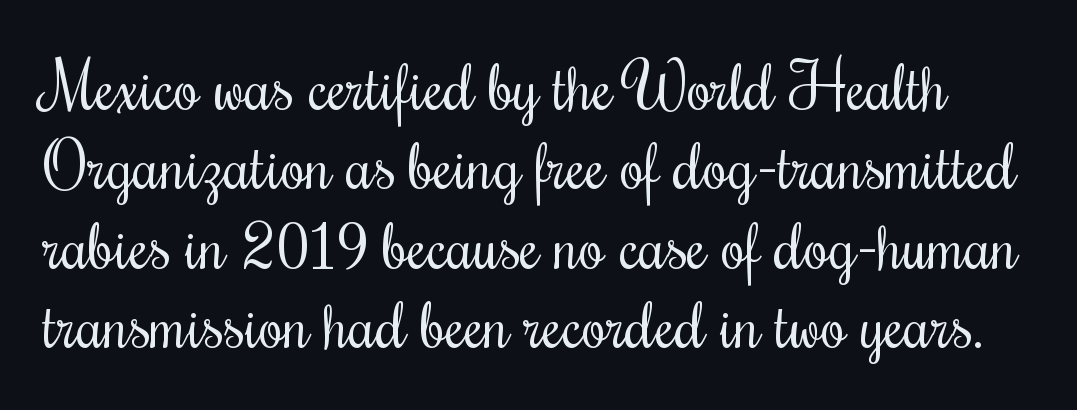
The image shows 64 px regular-weight, condensed serif type; set line spacing 1.24x, normal letter spacing, not underlined; medium stroke contrast and a small x-height.
